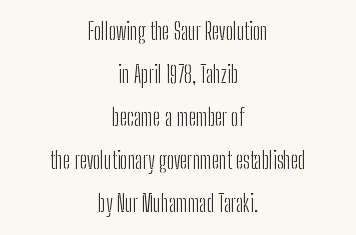
{"italic": "no", "bold": "no", "underline": "no", "align": "center", "line_spacing_ratio": 1.87, "letter_spacing": "normal", "letter_spacing_em": 0.0, "glyph_px": 23}
